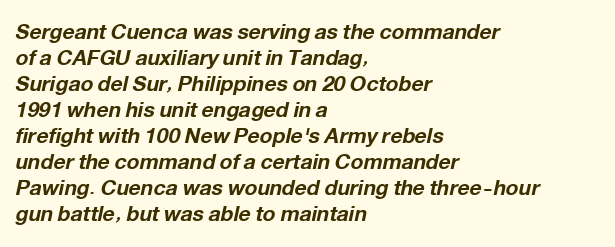
The image shows 21 px bold type, italic (leaning right); set left-aligned, line spacing 1.24x, normal letter spacing, not underlined.
